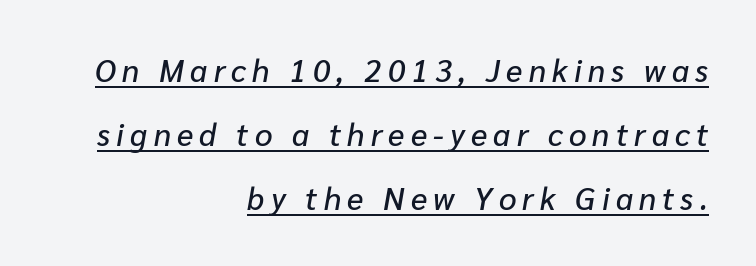
Q: Is the text italic (slanted)? A: Yes, it leans right by about 10 degrees.
Q: Is the text underlined? A: Yes.
Q: How is the paragraph aligned? A: Right-aligned.
Q: Is the spacing between letters normal or unusually wide? A: Unusually wide.
Q: Is the spacing between lines tight, normal or loose? A: Loose.
Q: Width (condensed, normal, or wide)? A: Normal.
Q: Stroke contrast? A: Low.
Q: x-height? A: Medium.
Q: Monospaced? A: No.
